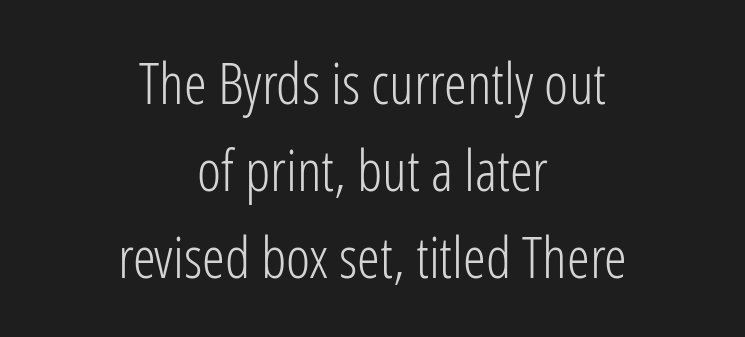
Short and long lines alike share a common midpoint. Unlike italic type, these characters show no tilt at all. The space directly below the letters is spotless. The passage shown has conventional tracking throughout. The face used here is proportionally spaced, like ordinary book or web type. Each new line begins a customary step beneath the previous one.
